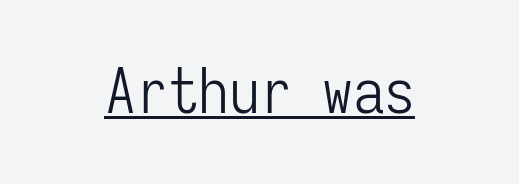
Q: Is the text bold? A: No.
Q: Is the text italic (slanted)? A: No, it is upright.
Q: Is the typeface a serif or a sans-serif typeface? A: Sans-serif.
Q: Is the text underlined? A: Yes.
Q: Is the spacing between letters normal or unusually wide? A: Normal.
Q: Width (condensed, normal, or wide)? A: Condensed.
Q: Stroke contrast? A: Low.
Q: x-height? A: Medium.
Q: Monospaced? A: Yes.
